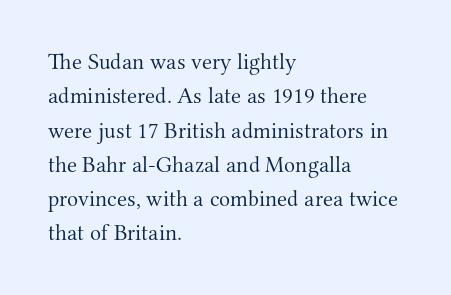
The vertical gap from one line to the next is medium. These lines were composed using upright roman letters. Horizontal alignment here is leftward, the default for most running prose. The gaps between neighbouring characters are ordinary and unremarkable. Weight: regular or lighter.
